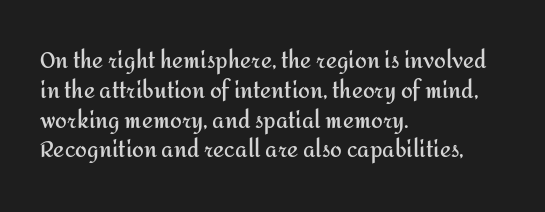
{"italic": "no", "bold": "yes", "underline": "no", "align": "left", "line_spacing": "normal", "line_spacing_ratio": 1.42, "letter_spacing": "normal", "letter_spacing_em": 0.0, "glyph_px": 21}
